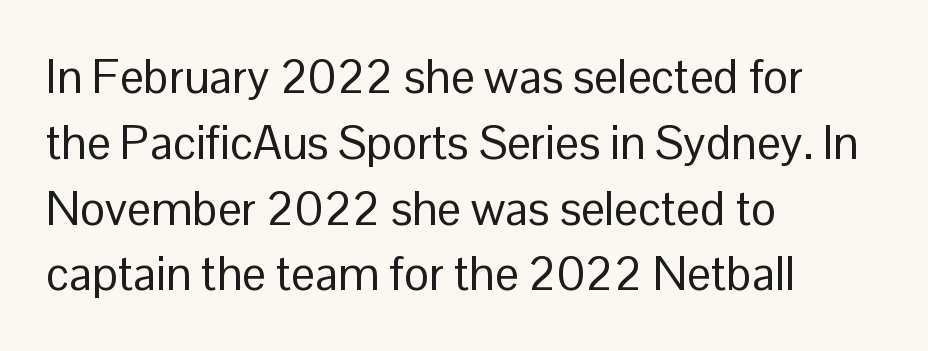
The designer went with a sans here, leaving each stem footless. Characters follow at the spacing the type designer built in. Rows of type keep a routine distance in the vertical direction. A quiet, ordinary-to-light weight characterises the typeface. Italic? Not at all — the glyphs are vertical.
